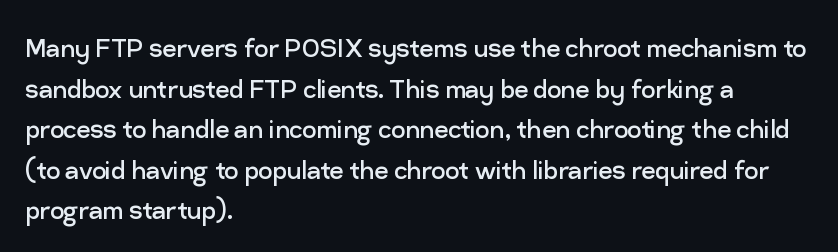
The image shows 31 px regular-weight sans-serif type, upright; set left-aligned, normal line spacing (1.31x), normal letter spacing, not underlined; low stroke contrast and a medium x-height.
